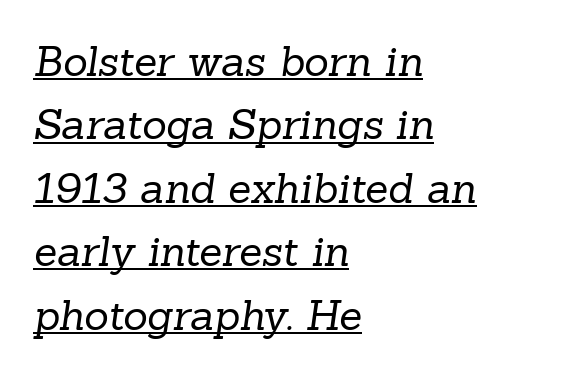
The image shows 42 px regular-weight serif type; set left-aligned, normal line spacing (1.51x), normal letter spacing, underlined; low stroke contrast and a medium x-height.
